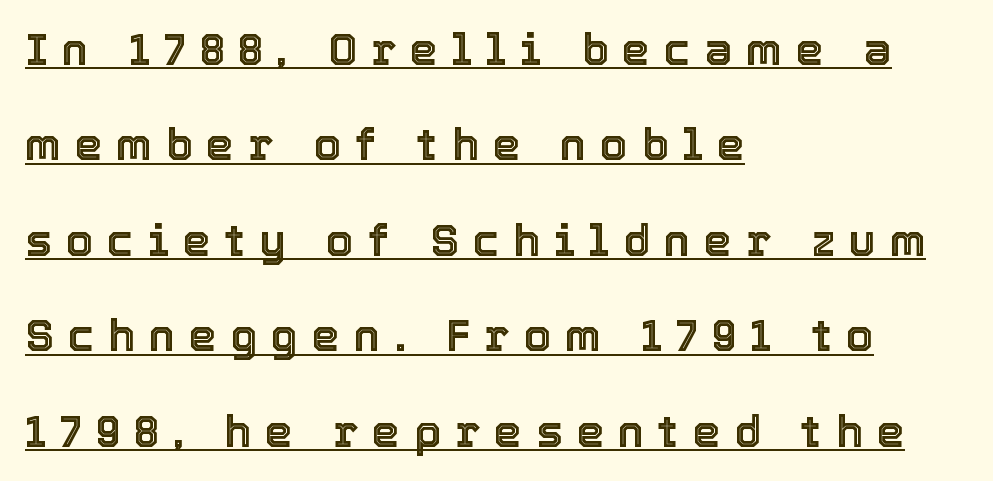
Q: Is the text italic (slanted)? A: No, it is upright.
Q: Is the text underlined? A: Yes.
Q: How is the paragraph aligned? A: Left-aligned.
Q: Is the spacing between letters normal or unusually wide? A: Unusually wide.
Q: Is the spacing between lines tight, normal or loose? A: Loose.
Q: Width (condensed, normal, or wide)? A: Normal.
Q: x-height? A: Medium.
Q: Monospaced? A: No.
